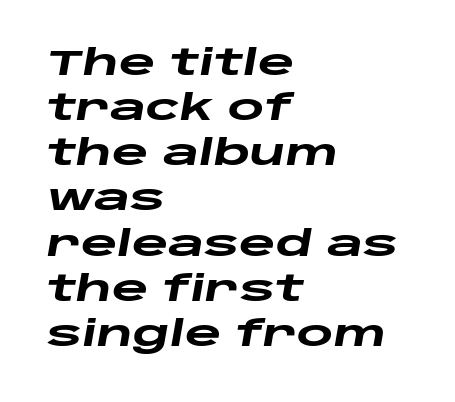
Proportional: the letters do not fall into vertical columns. Slant detected: the letters are inclined. Notice how thick the strokes are: this is what a full bold looks like. Whoever set this chose a conventional vertical rhythm.
